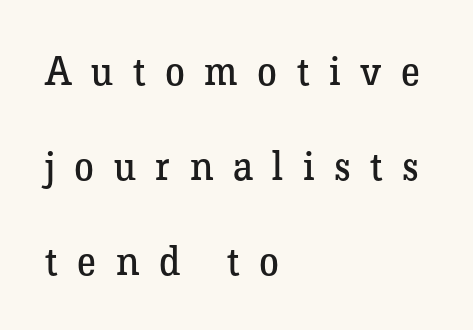
Q: Is the text bold? A: No.
Q: Is the text italic (slanted)? A: No, it is upright.
Q: Is the typeface a serif or a sans-serif typeface? A: Serif.
Q: Is the text underlined? A: No.
Q: How is the paragraph aligned? A: Left-aligned.
Q: Is the spacing between letters normal or unusually wide? A: Unusually wide.
Q: Is the spacing between lines tight, normal or loose? A: Loose.
Q: Width (condensed, normal, or wide)? A: Normal.
Q: Stroke contrast? A: Low.
Q: x-height? A: Medium.
Q: Monospaced? A: No.
